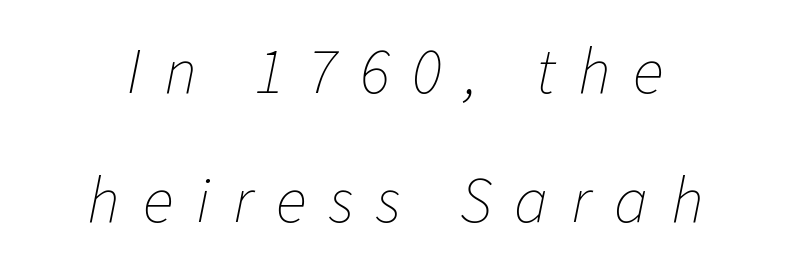
The lines are quadded center. The font is comparable to plain body text, perhaps lighter. Think of a printed novel: that variable character pitch is what you see here. The font's italic variant was chosen for this text.
